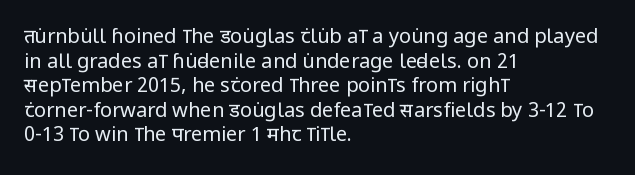
Q: Is the text bold? A: No.
Q: Is the text italic (slanted)? A: No, it is upright.
Q: Is the text underlined? A: No.
Q: How is the paragraph aligned? A: Left-aligned.
Q: Is the spacing between letters normal or unusually wide? A: Normal.
